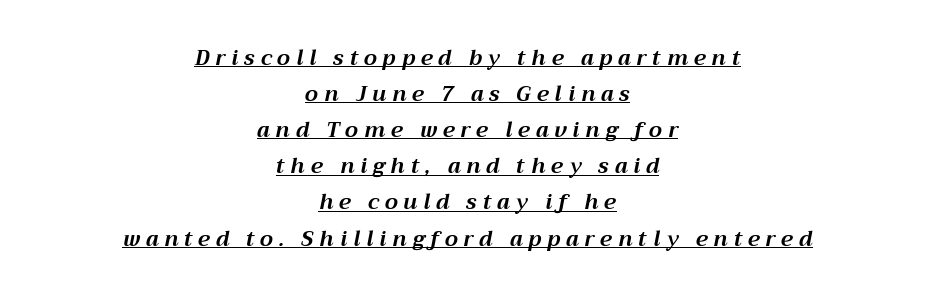
The face used here appears with an underline applied. There's an unmistakable incline to the writing here. What weight is shown? A full bold with thick strokes. Compared with a flush-left layout, this one balances lines on the center instead. In terms of letterspacing, this is a distinctly airy, spread setting.
